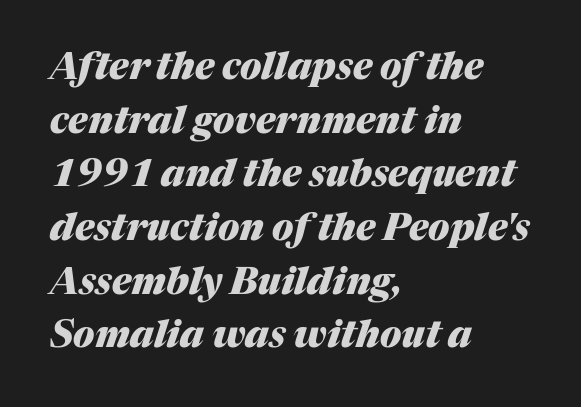
You could call the tracking neutral — neither tight nor loose. Honestly, the row spacing looks completely unremarkable. Beneath every word, the page is bare. Slanted lettering throughout. Caption: multi-line text, flush left, ragged right. The font is running at its bold setting.
